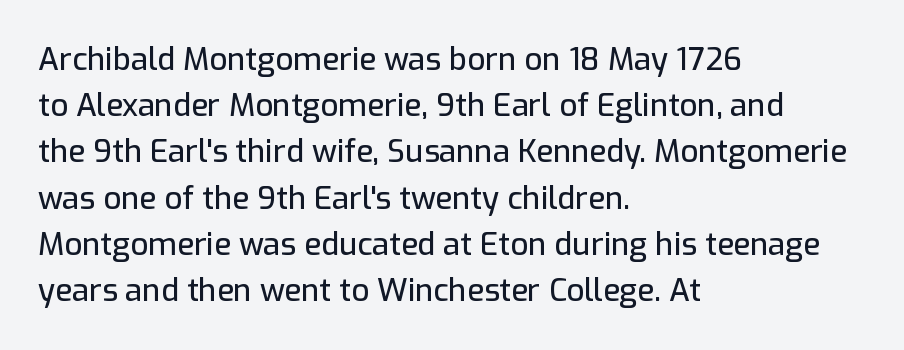
The image shows 31 px sans-serif type, upright; set left-aligned, normal line spacing (1.49x), normal letter spacing, not underlined; low stroke contrast and a medium x-height.
